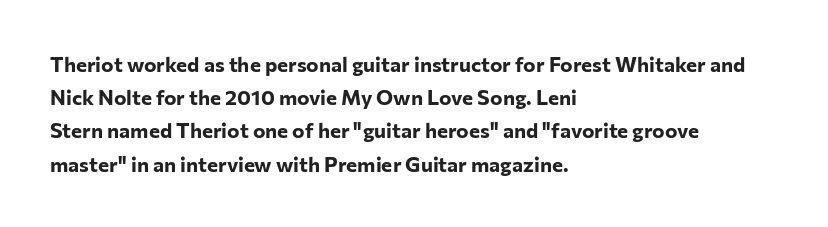
The font is running at its bold setting. Letters rest on an invisible, unmarked baseline. Students, note that the glyphs here touch the page at normal intervals. The rendering anchors every line to the left-hand side.
